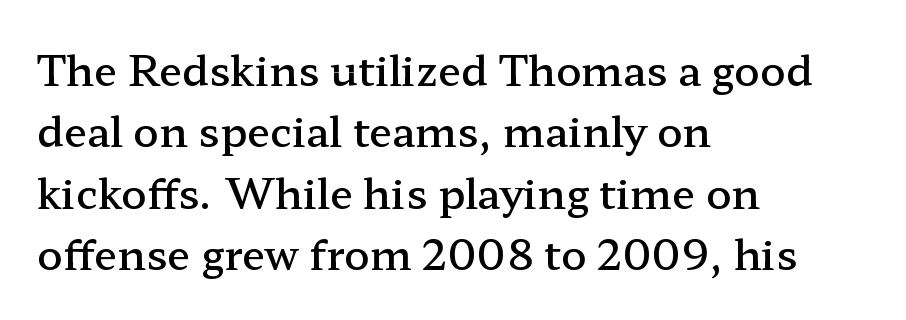
Q: Is the text bold? A: Semi-bold.
Q: Is the text italic (slanted)? A: No, it is upright.
Q: Is the typeface a serif or a sans-serif typeface? A: Serif.
Q: Is the text underlined? A: No.
Q: How is the paragraph aligned? A: Left-aligned.
Q: Is the spacing between letters normal or unusually wide? A: Normal.
Q: Is the spacing between lines tight, normal or loose? A: Normal.
Q: Width (condensed, normal, or wide)? A: Wide.
Q: Stroke contrast? A: Low.
Q: x-height? A: Medium.
Q: Monospaced? A: No.
